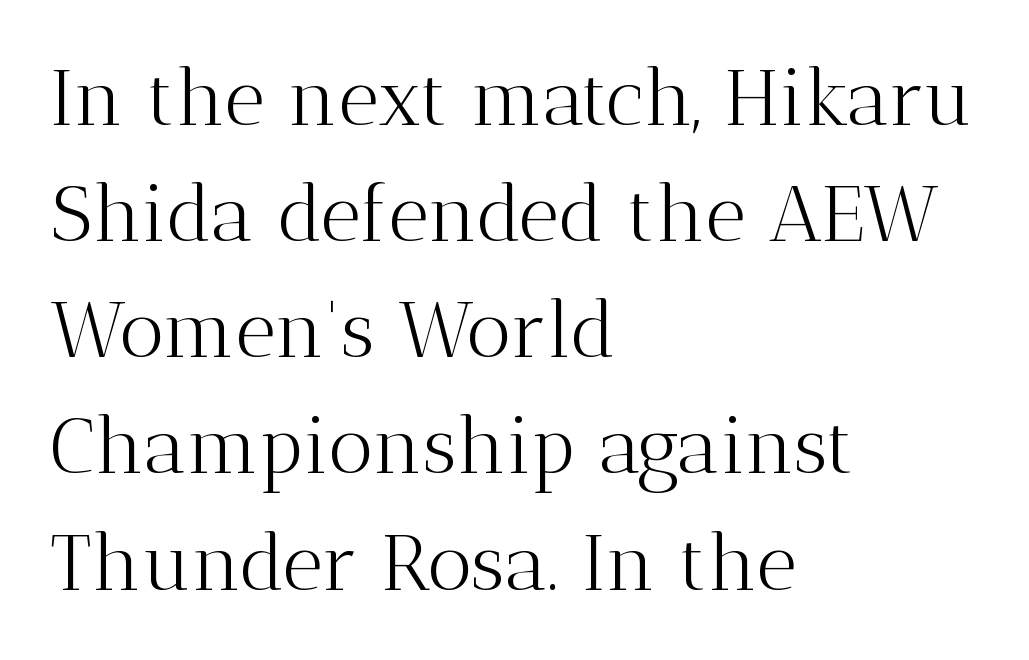
Q: Is the text bold? A: No.
Q: Is the text italic (slanted)? A: No, it is upright.
Q: Is the typeface a serif or a sans-serif typeface? A: Serif.
Q: Is the text underlined? A: No.
Q: How is the paragraph aligned? A: Left-aligned.
Q: Is the spacing between letters normal or unusually wide? A: Normal.
Q: Is the spacing between lines tight, normal or loose? A: Normal.
Q: Width (condensed, normal, or wide)? A: Normal.
Q: Stroke contrast? A: Medium.
Q: x-height? A: Medium.
Q: Monospaced? A: No.
